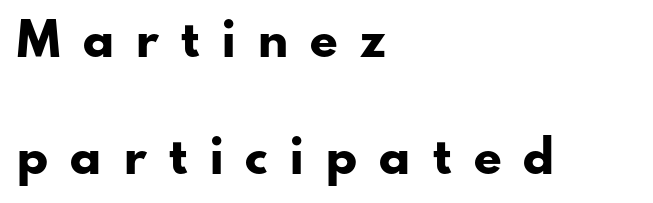
The image shows 50 px bold sans-serif type, upright; set left-aligned, loose line spacing (2.34x), unusually wide letter spacing (+0.45 em), not underlined; low stroke contrast and a small x-height.
